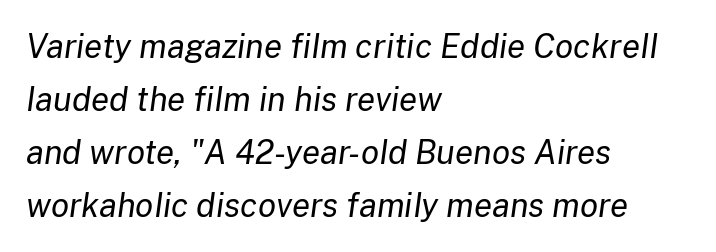
Letters have the restrained weight of plain body copy at most. Vertically, the passage feels balanced, rows spaced as you'd expect. Quick note: underline off. In CSS terms this would be text-align: left. Yep, that's italic — everything's leaning. No extra tracking has been applied to these lines.
